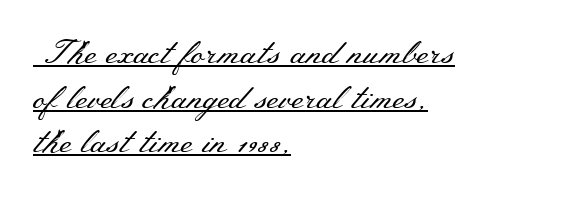
The image shows 33 px regular-weight, wide serif type; set left-aligned, normal line spacing (1.35x), normal letter spacing, underlined; medium stroke contrast and a small x-height.
